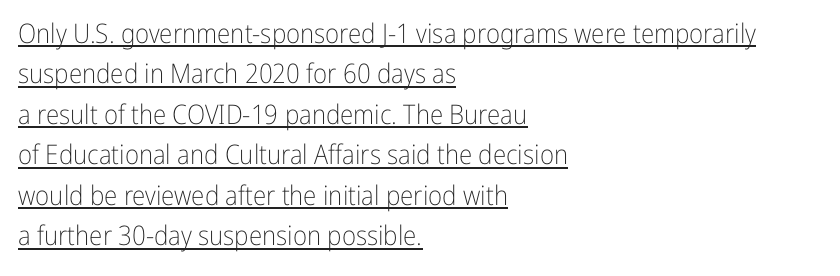
Q: Is the text bold? A: No.
Q: Is the text italic (slanted)? A: No, it is upright.
Q: Is the text underlined? A: Yes.
Q: How is the paragraph aligned? A: Left-aligned.
Q: Is the spacing between letters normal or unusually wide? A: Normal.
Q: Is the spacing between lines tight, normal or loose? A: Normal.
